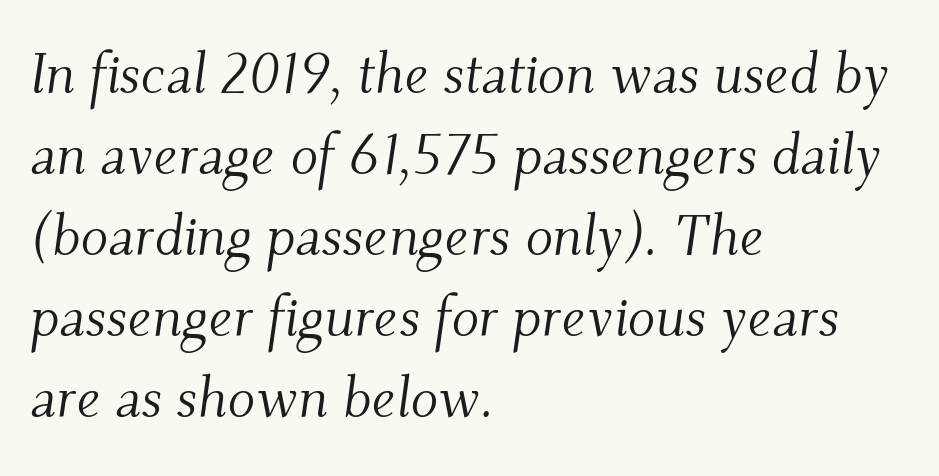
{"serif": "yes", "italic": "yes", "lean": "right", "slant_degrees": 9, "bold": "no", "weight": "light", "width": "normal", "stroke_contrast": "medium", "x_height": "small", "monospaced": "no", "underline": "no", "align": "left", "line_spacing": "normal", "line_spacing_ratio": 1.42, "letter_spacing": "normal", "letter_spacing_em": 0.0, "glyph_px": 57}
